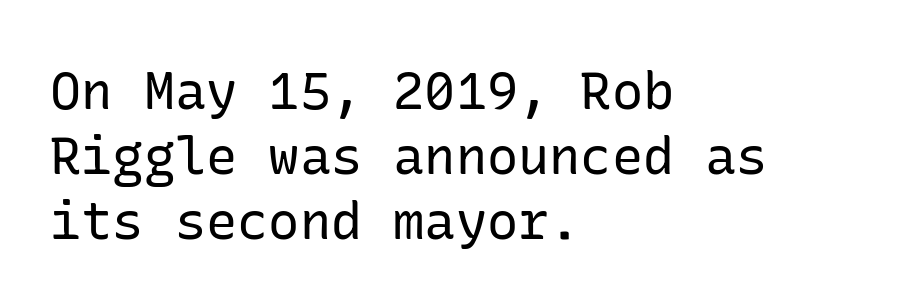
{"serif": "no", "italic": "no", "bold": "no", "weight": "regular", "width": "normal", "stroke_contrast": "low", "x_height": "medium", "underline": "no", "align": "left", "line_spacing": "normal", "line_spacing_ratio": 1.25, "letter_spacing": "normal", "letter_spacing_em": 0.0, "glyph_px": 52}
